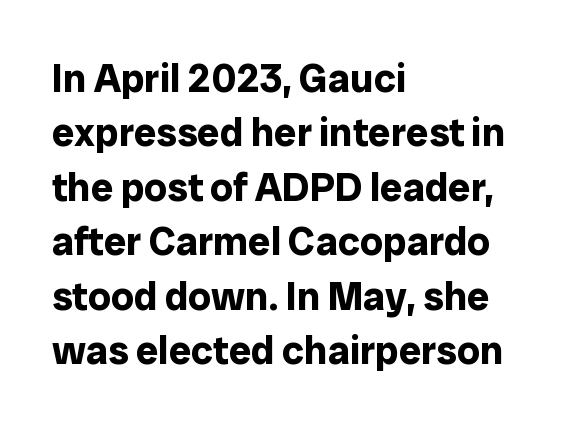
{"serif": "no", "italic": "no", "bold": "yes", "weight": "bold", "width": "normal", "stroke_contrast": "low", "x_height": "medium", "monospaced": "no", "underline": "no", "align": "left", "line_spacing": "normal", "line_spacing_ratio": 1.36, "letter_spacing": "normal", "letter_spacing_em": 0.0, "glyph_px": 40}
